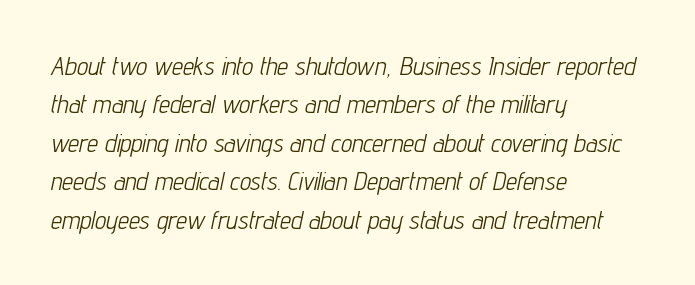
The image shows 25 px text type, italic (leaning right); set left-aligned, normal line spacing (1.54x), normal letter spacing, not underlined.
